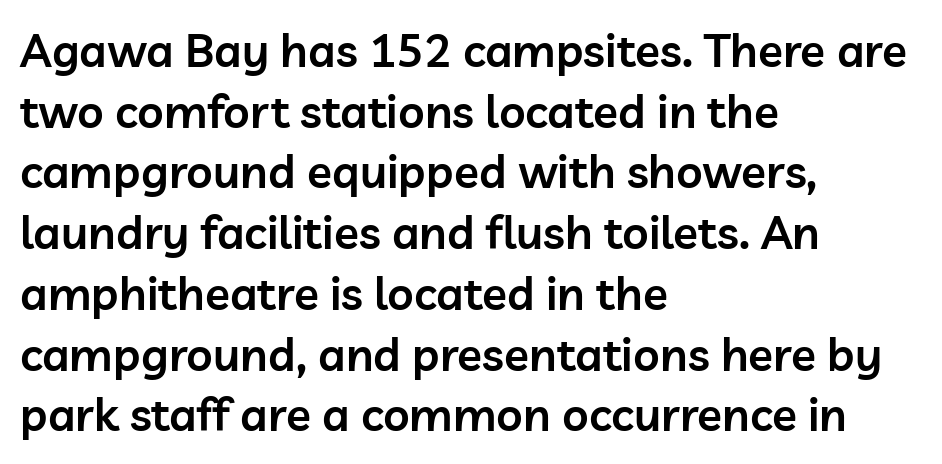
Q: Is the text bold? A: Semi-bold.
Q: Is the text italic (slanted)? A: No, it is upright.
Q: Is the typeface a serif or a sans-serif typeface? A: Sans-serif.
Q: Is the text underlined? A: No.
Q: How is the paragraph aligned? A: Left-aligned.
Q: Is the spacing between letters normal or unusually wide? A: Normal.
Q: Is the spacing between lines tight, normal or loose? A: Normal.
Q: Width (condensed, normal, or wide)? A: Normal.
Q: Stroke contrast? A: Low.
Q: x-height? A: Medium.
Q: Monospaced? A: No.
